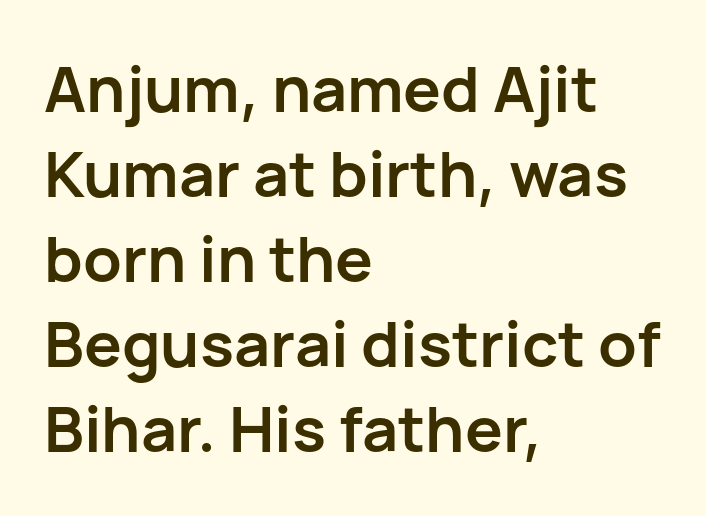
These lines sit exactly where default settings would place them. Font category for this specimen: sans-serif. The face used here is proportionally spaced, like ordinary book or web type. Which margin do the lines hug? The left one — the right edge is uneven. This sample uses plain, unmodified letter spacing.
